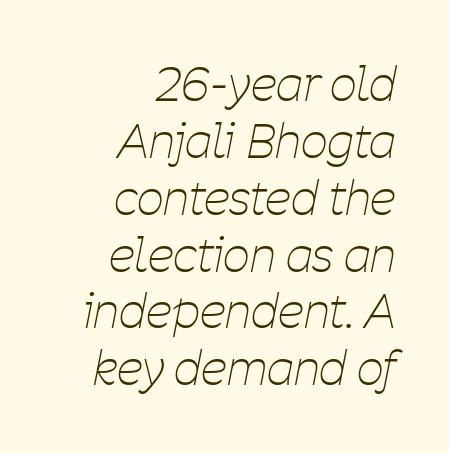
The image shows 47 px thin, condensed type, italic (leaning right); set right-aligned, line spacing 1.21x, normal letter spacing, not underlined; low stroke contrast and a medium x-height.
